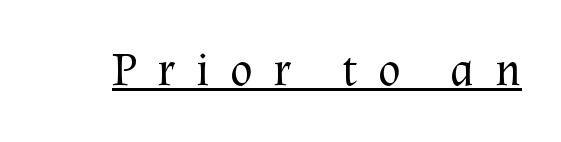
The rendered words wear a rule along their underside. The letters are spread apart with noticeably loose tracking. The rendering uses natural spacing where letterforms have individual widths.
